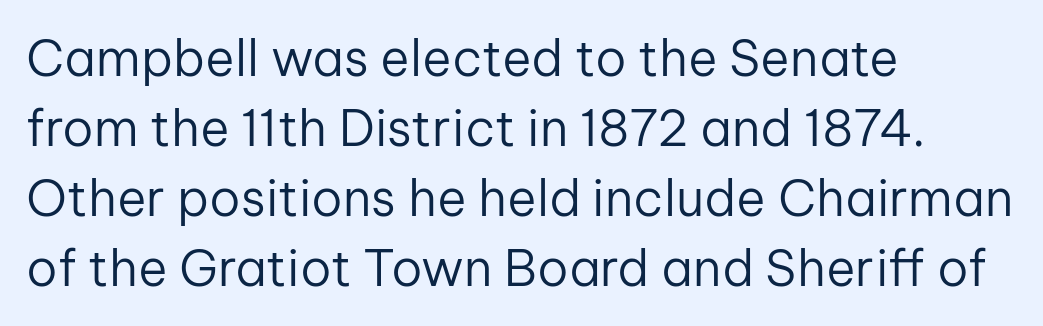
The image shows 50 px regular-weight sans-serif type, upright; set left-aligned, normal line spacing (1.4x), normal letter spacing, not underlined; low stroke contrast and a medium x-height.
